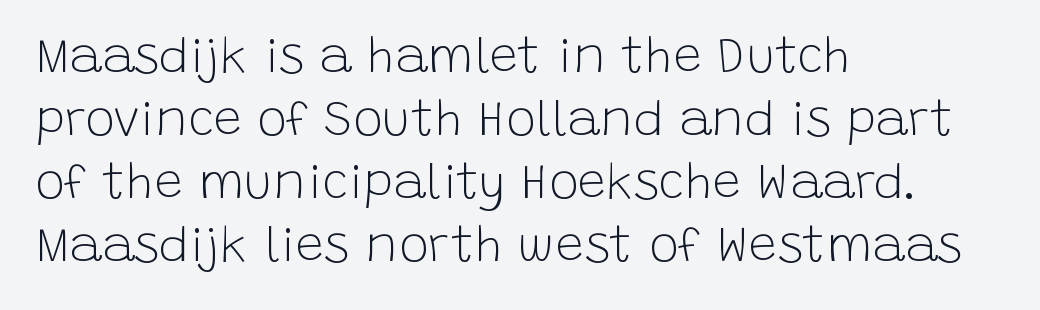
Q: Is the text bold? A: No.
Q: Is the text italic (slanted)? A: No, it is upright.
Q: Is the typeface a serif or a sans-serif typeface? A: Sans-serif.
Q: Is the text underlined? A: No.
Q: How is the paragraph aligned? A: Left-aligned.
Q: Is the spacing between letters normal or unusually wide? A: Normal.
Q: Is the spacing between lines tight, normal or loose? A: Normal.
Q: Width (condensed, normal, or wide)? A: Normal.
Q: Stroke contrast? A: Low.
Q: x-height? A: Large.
Q: Monospaced? A: No.
